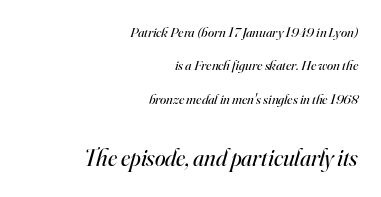
The image shows 24 px text type, italic (leaning right); set right-aligned, loose line spacing (2.38x), normal letter spacing, not underlined; the second (bottom) block is 1.71x larger.
